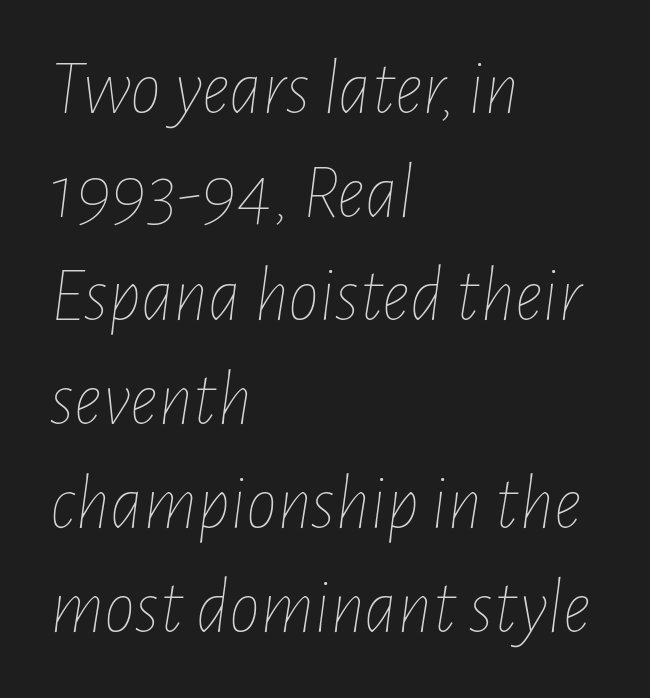
Q: Is the text bold? A: No.
Q: Is the text italic (slanted)? A: Yes, it leans right by about 7 degrees.
Q: Is the text underlined? A: No.
Q: How is the paragraph aligned? A: Left-aligned.
Q: Is the spacing between letters normal or unusually wide? A: Normal.
Q: Is the spacing between lines tight, normal or loose? A: Normal.
Q: Width (condensed, normal, or wide)? A: Condensed.
Q: Stroke contrast? A: Low.
Q: x-height? A: Medium.
Q: Monospaced? A: No.
